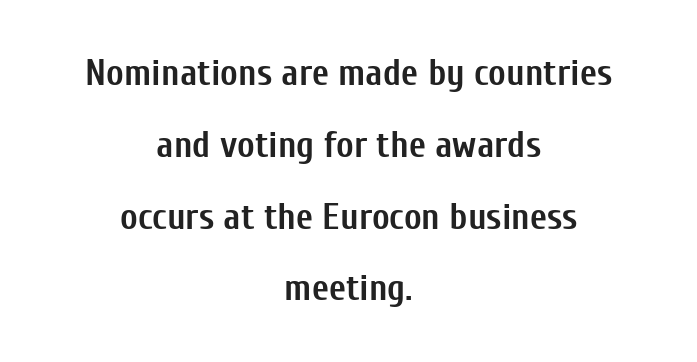
Pretty heavy lettering here — definitely bold. Each row of text sits above clean, open space. Posture: straight, roman, zero tilt. These lines stack symmetrically, like a column narrowing and widening about its center.
